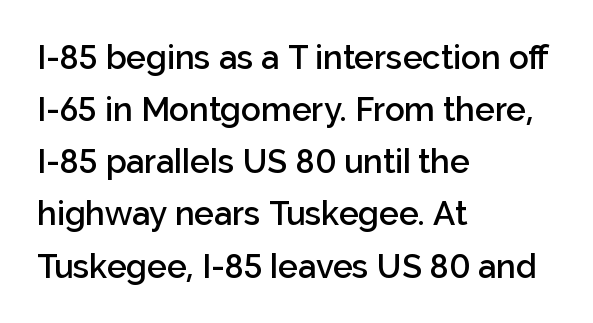
Grotesque or geometric, the face here clearly has no serifs. In terms of leading, this rendering sits right in the middle. As a designer I'd log this as weight 600, semibold. The string is rendered with underlining switched off. Note the varied advance widths — an 'i' is clearly narrower than an 'm'.
